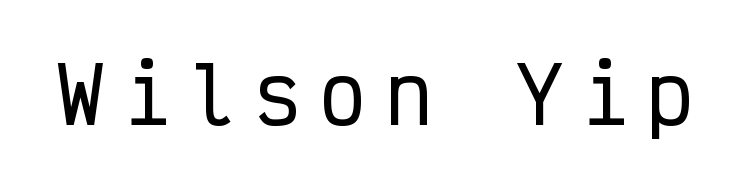
{"serif": "no", "italic": "no", "width": "condensed", "stroke_contrast": "low", "x_height": "medium", "monospaced": "yes", "underline": "no", "letter_spacing": "wide", "letter_spacing_em": 0.24, "glyph_px": 78}
